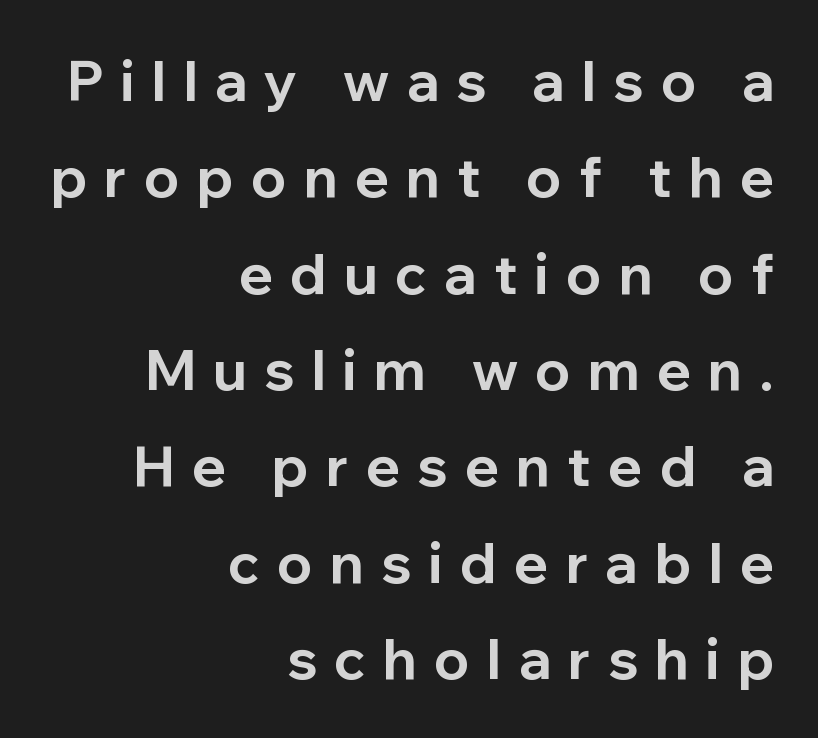
{"serif": "no", "italic": "no", "bold": "yes", "weight": "bold", "width": "normal", "stroke_contrast": "low", "x_height": "medium", "monospaced": "no", "underline": "no", "align": "right", "line_spacing_ratio": 1.72, "letter_spacing": "wide", "letter_spacing_em": 0.31, "glyph_px": 56}
